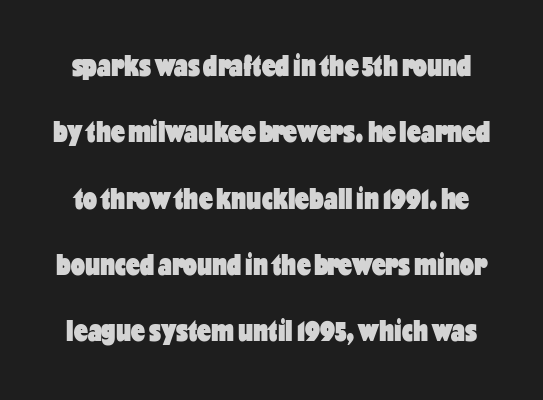
There is no visible air inserted between adjacent glyphs. Quick note: not italic, upright. The foot of each line stays bare and open. The letters carry no serifs — their stems end cleanly without finishing strokes.
